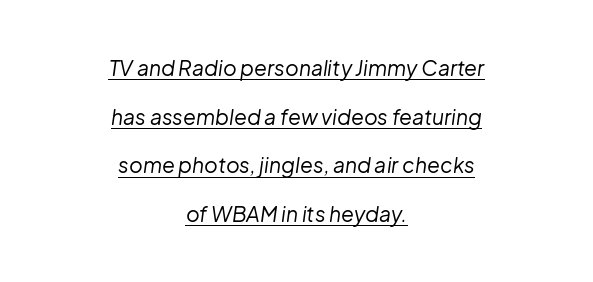
The image shows 21 px text type, italic (leaning right); set centered, loose line spacing (2.32x), normal letter spacing, underlined.
